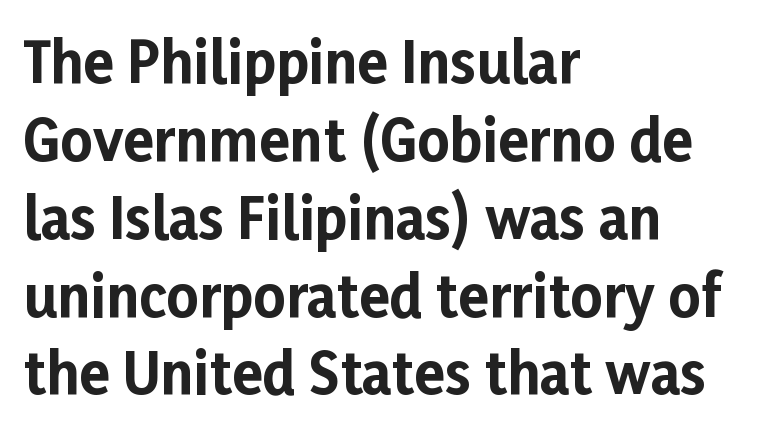
{"serif": "no", "italic": "no", "bold": "yes", "weight": "bold", "width": "normal", "stroke_contrast": "low", "x_height": "medium", "monospaced": "no", "underline": "no", "align": "left", "line_spacing": "normal", "line_spacing_ratio": 1.39, "letter_spacing": "normal", "letter_spacing_em": 0.0, "glyph_px": 56}
